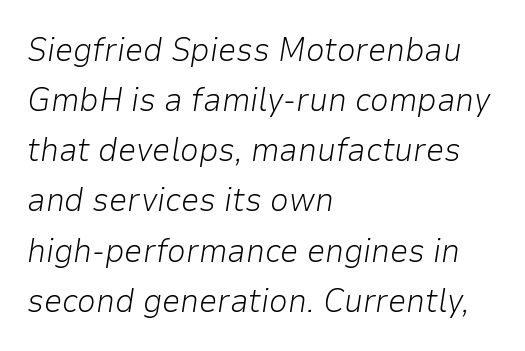
Caption: multi-line text, flush left, ragged right. Words float on clear page, feet unadorned. A typesetter would call this proportional, since set widths differ per character. Nobody touched the tracking dial on this one.
